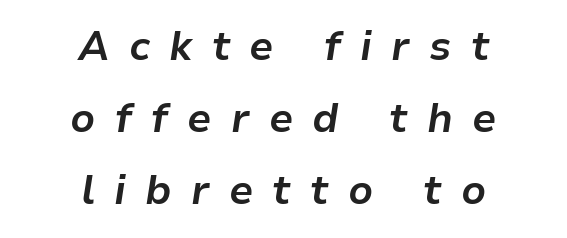
Q: Is the text bold? A: Yes.
Q: Is the text italic (slanted)? A: Yes, it leans right by about 9 degrees.
Q: Is the text underlined? A: No.
Q: How is the paragraph aligned? A: Centered.
Q: Is the spacing between letters normal or unusually wide? A: Unusually wide.
Q: Width (condensed, normal, or wide)? A: Normal.
Q: Stroke contrast? A: Low.
Q: x-height? A: Medium.
Q: Monospaced? A: No.
